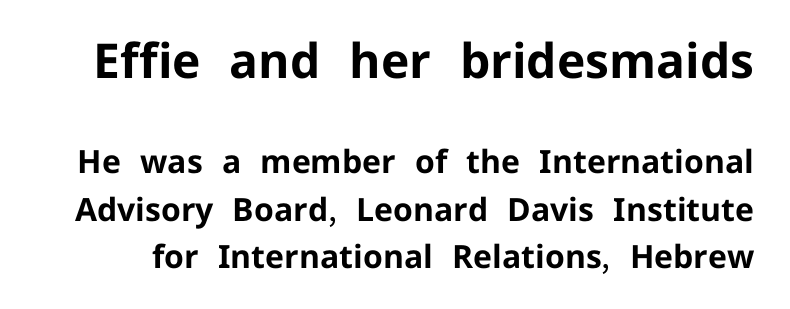
The image shows 48 px bold sans-serif type, upright; set normal line spacing (1.48x), normal letter spacing, not underlined; the first (top) block is 1.5x larger; low stroke contrast and a medium x-height.
